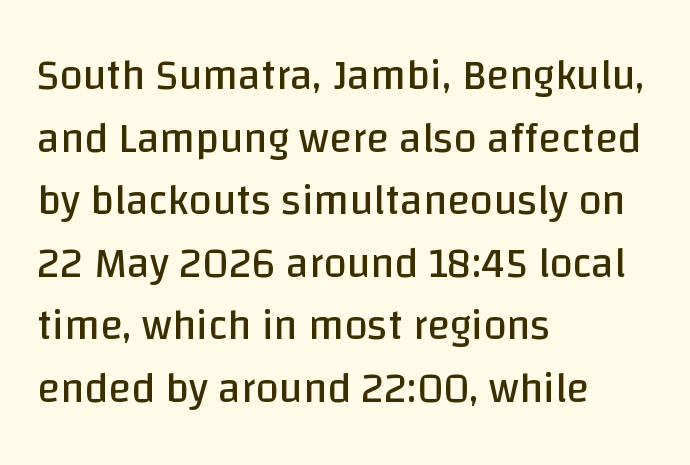
The image shows 42 px regular-weight sans-serif type, upright; set left-aligned, normal line spacing (1.49x), normal letter spacing, not underlined; low stroke contrast and a large x-height.
